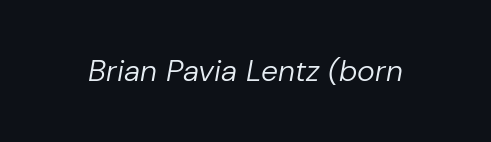
This rendering leaves character spacing at its baseline value. Is the type slanted? Yes — the strokes lean at a clear angle. The strokes are not fattened; the text isn't bold. The letters advance in unequal steps, a hallmark of proportional type. No word sits above an underline.
